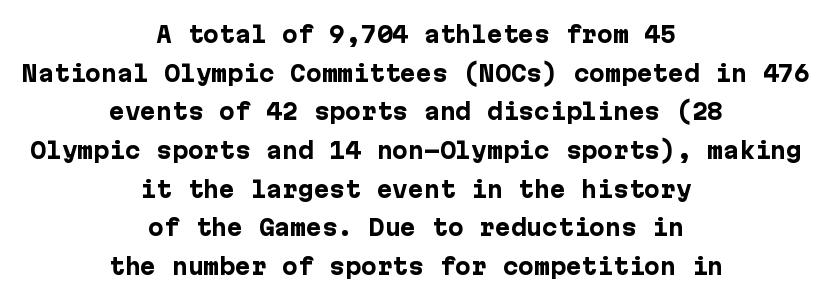
{"italic": "no", "bold": "yes", "underline": "no", "align": "center", "line_spacing_ratio": 1.84, "letter_spacing": "normal", "letter_spacing_em": 0.0, "glyph_px": 21}
